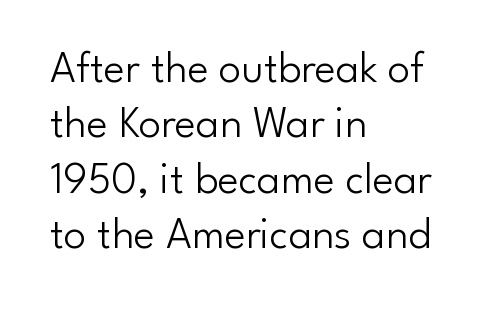
The zone under the glyphs is completely vacant. Short note: letters normally spaced. This sample has the flowing, uneven cadence of proportional lettering. The text block is weighted toward the left margin, trailing off unevenly rightward.
